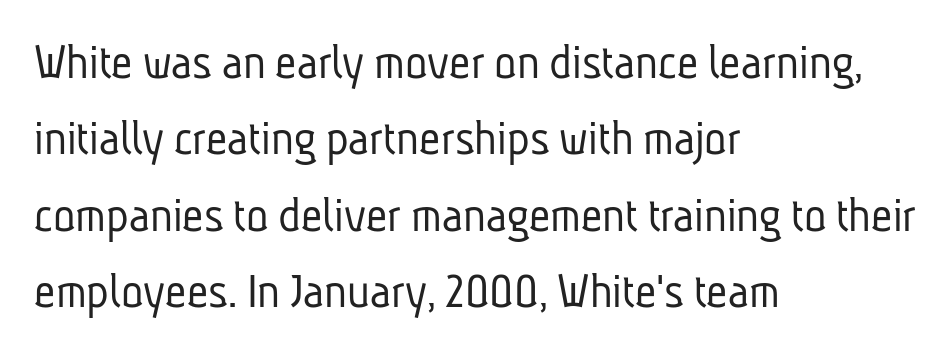
Ink coverage per letter is moderate at most. Does the copy run flush right? No — it runs flush left. Here the glyphs are tracked normally, forming tight word shapes. Evenly set lines give the paragraph a standard silhouette. Quick note: underline off.
